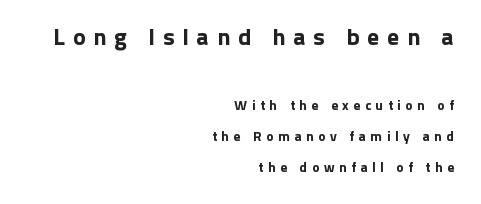
Line spacing here is loose. A roman cut, with each character standing at attention. The passage shown begins with its larger block and ends with its smaller one. The setting favours the right margin, as signatures and pull-quotes sometimes do.
